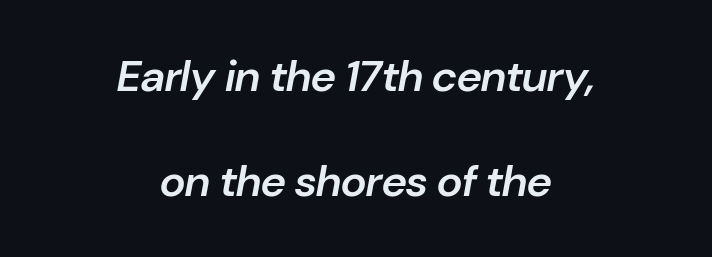
The image shows 44 px semibold type, italic (leaning right); set centered, loose line spacing (2.38x), normal letter spacing, not underlined; low stroke contrast and a medium x-height.
